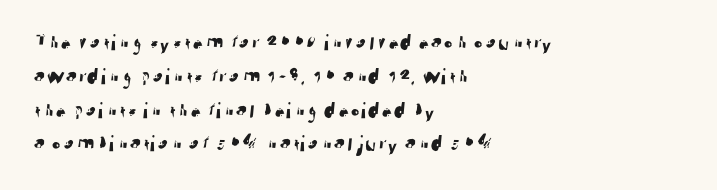
These lines are set flush left with a ragged right edge. The baseline area is clear. If you measured baseline to baseline, you'd find a middling distance. Observe the ordinary spacing: letters are neighbours, not strangers.
